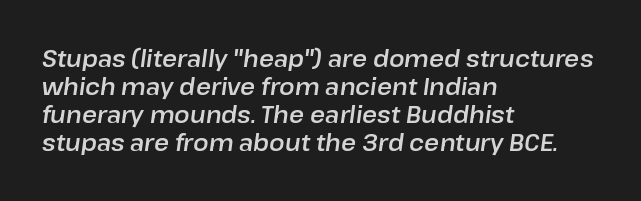
Q: Is the text italic (slanted)? A: Yes, it leans right by about 8 degrees.
Q: Is the text underlined? A: No.
Q: How is the paragraph aligned? A: Left-aligned.
Q: Is the spacing between letters normal or unusually wide? A: Normal.
